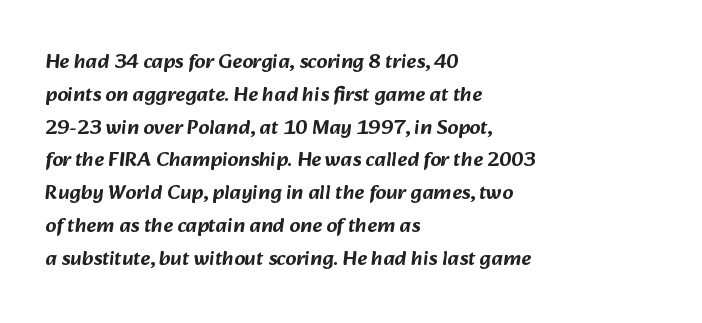
Q: Is the text underlined? A: No.
Q: How is the paragraph aligned? A: Left-aligned.
Q: Is the spacing between letters normal or unusually wide? A: Normal.
Q: Is the spacing between lines tight, normal or loose? A: Normal.
